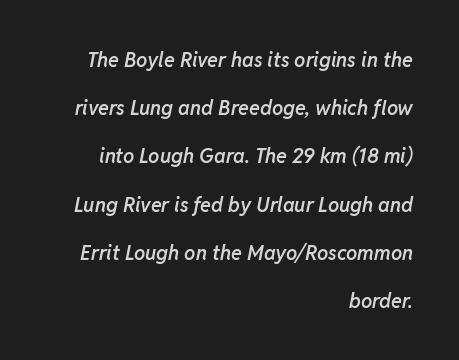
{"italic": "yes", "lean": "right", "slant_degrees": 11, "bold": "semi", "underline": "no", "align": "right", "line_spacing": "loose", "line_spacing_ratio": 2.41, "letter_spacing": "normal", "letter_spacing_em": 0.0, "glyph_px": 20}
